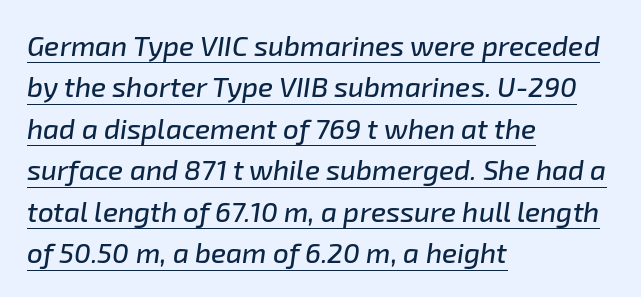
{"italic": "yes", "lean": "right", "slant_degrees": 8, "width": "normal", "stroke_contrast": "low", "x_height": "medium", "monospaced": "no", "underline": "yes", "align": "left", "line_spacing": "normal", "line_spacing_ratio": 1.48, "letter_spacing": "normal", "letter_spacing_em": 0.0, "glyph_px": 28}
